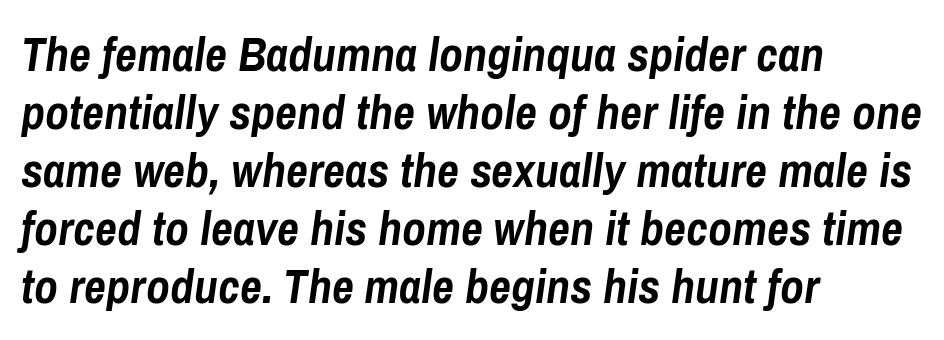
{"italic": "yes", "lean": "right", "slant_degrees": 8, "bold": "yes", "weight": "semibold", "width": "condensed", "stroke_contrast": "low", "x_height": "medium", "monospaced": "no", "underline": "no", "align": "left", "line_spacing_ratio": 1.21, "letter_spacing": "normal", "letter_spacing_em": 0.0, "glyph_px": 48}
